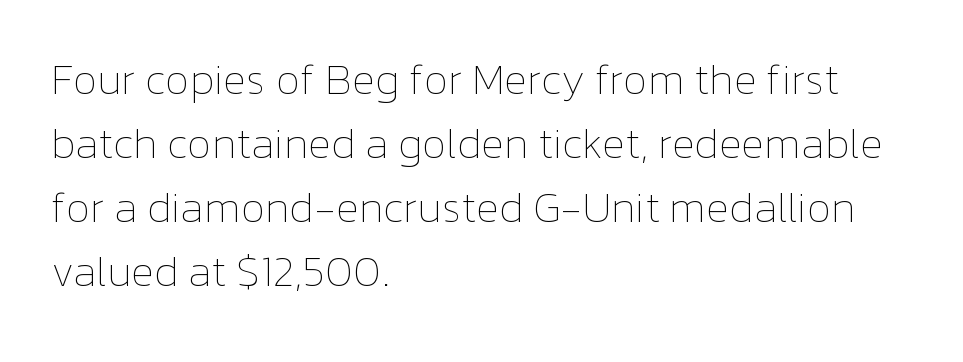
{"italic": "no", "bold": "no", "weight": "thin", "width": "normal", "stroke_contrast": "low", "x_height": "medium", "monospaced": "no", "underline": "no", "align": "left", "line_spacing": "normal", "line_spacing_ratio": 1.49, "letter_spacing": "normal", "letter_spacing_em": 0.0, "glyph_px": 43}
